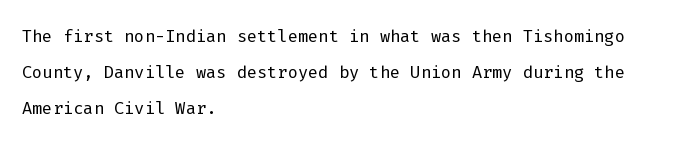
Q: Is the text bold? A: No.
Q: Is the text italic (slanted)? A: No, it is upright.
Q: Is the text underlined? A: No.
Q: How is the paragraph aligned? A: Left-aligned.
Q: Is the spacing between letters normal or unusually wide? A: Normal.
Q: Is the spacing between lines tight, normal or loose? A: Normal.
